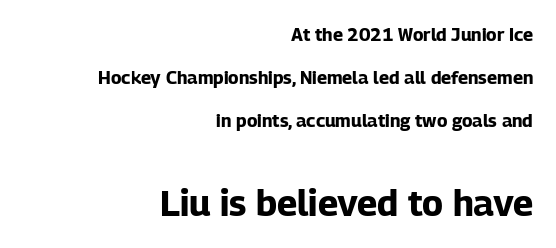
The image shows 36 px bold sans-serif type, upright; set right-aligned, loose line spacing (2.39x), normal letter spacing, not underlined; the second (bottom) block is 2.0x larger; low stroke contrast and a medium x-height.
